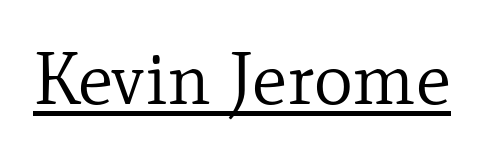
Q: Is the text bold? A: No.
Q: Is the text italic (slanted)? A: No, it is upright.
Q: Is the typeface a serif or a sans-serif typeface? A: Serif.
Q: Is the text underlined? A: Yes.
Q: Is the spacing between letters normal or unusually wide? A: Normal.
Q: Width (condensed, normal, or wide)? A: Normal.
Q: Stroke contrast? A: Low.
Q: x-height? A: Small.
Q: Monospaced? A: No.
